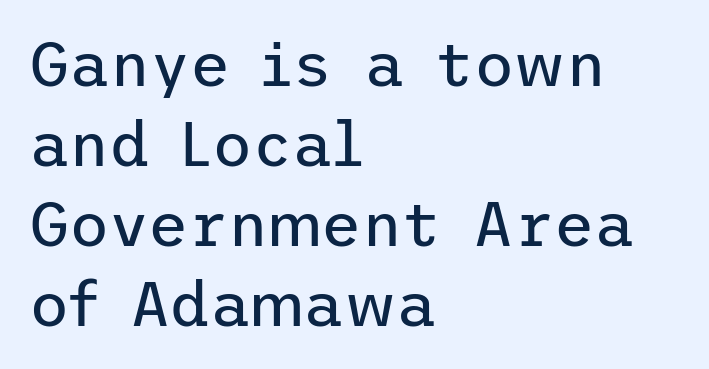
The tracking reads as untouched default to a designer's eye. These glyphs show unthickened strokes, regular width or finer. Italic: no, the glyphs are upright roman. I'd call this a sans setting — the letters go barefoot.
